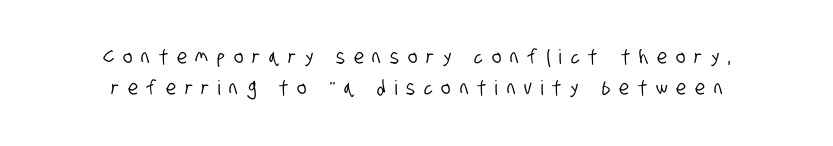
The image shows 20 px text type; set centered, normal line spacing (1.57x), unusually wide letter spacing (+0.45 em), not underlined.
